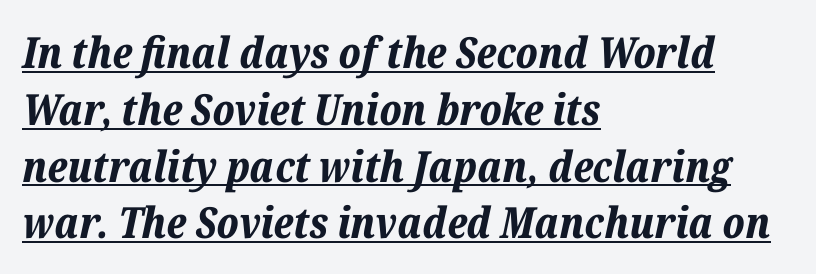
The passage shown stacks its lines at a standard gap. The rendering uses natural spacing where letterforms have individual widths. Yep, that's italic — everything's leaning. In terms of weight, the rendering is a true, heavy bold.
